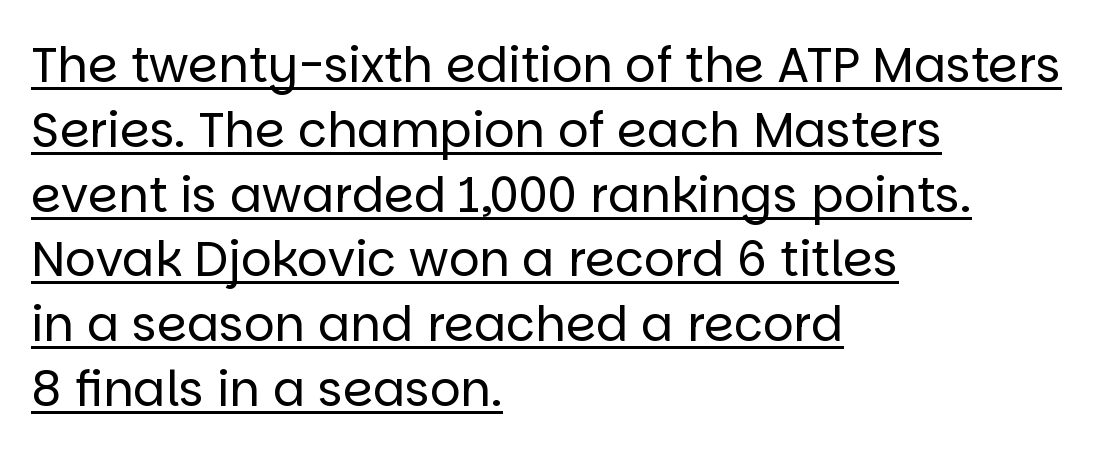
The image shows 48 px regular-weight sans-serif type, upright; set left-aligned, normal line spacing (1.35x), normal letter spacing, underlined; low stroke contrast and a large x-height.
